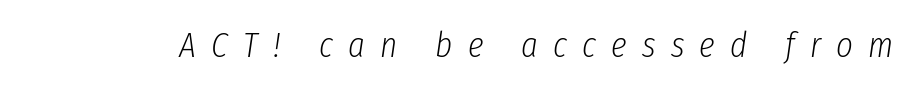
{"italic": "yes", "lean": "right", "slant_degrees": 8, "bold": "no", "weight": "light", "width": "condensed", "stroke_contrast": "low", "x_height": "medium", "monospaced": "no", "underline": "no", "letter_spacing": "wide", "letter_spacing_em": 0.42, "glyph_px": 36}
